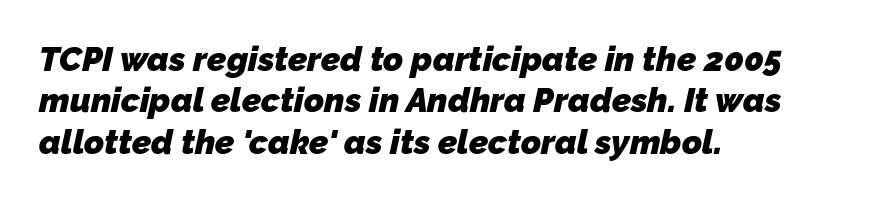
{"serif": "no", "bold": "yes", "weight": "heavy", "width": "normal", "stroke_contrast": "low", "x_height": "medium", "monospaced": "no", "underline": "no", "align": "left", "line_spacing_ratio": 1.22, "letter_spacing": "normal", "letter_spacing_em": 0.0, "glyph_px": 34}
